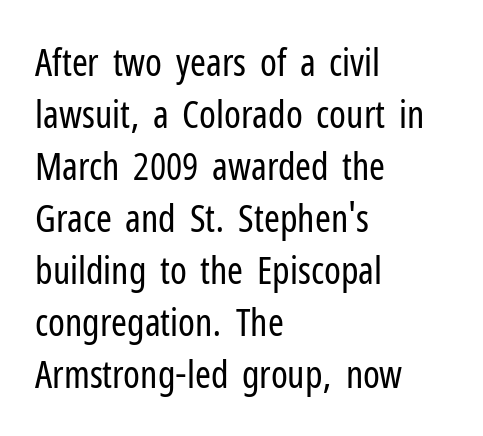
Every character sits straight up, as roman type does. There is no visible air inserted between adjacent glyphs. Stroke mass is kept to a normal reading level or below. Quick note: interline space is typical. The letters carry no serifs — their stems end cleanly without finishing strokes.
